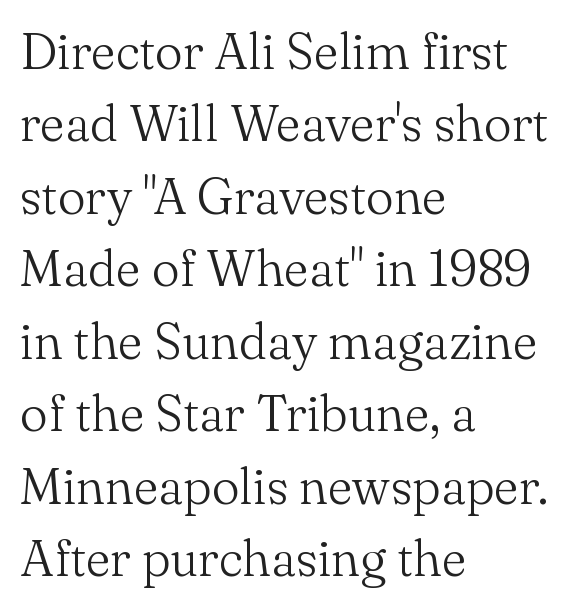
Q: Is the text bold? A: No.
Q: Is the text italic (slanted)? A: No, it is upright.
Q: Is the typeface a serif or a sans-serif typeface? A: Serif.
Q: Is the text underlined? A: No.
Q: How is the paragraph aligned? A: Left-aligned.
Q: Is the spacing between letters normal or unusually wide? A: Normal.
Q: Is the spacing between lines tight, normal or loose? A: Normal.
Q: Width (condensed, normal, or wide)? A: Normal.
Q: Stroke contrast? A: Medium.
Q: x-height? A: Small.
Q: Monospaced? A: No.
